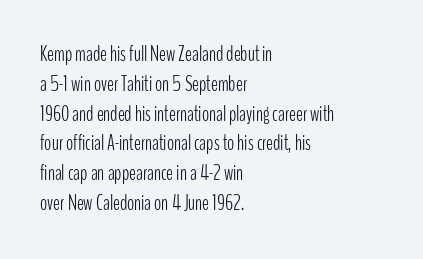
The image shows 21 px text type, upright; set left-aligned, normal line spacing (1.42x), normal letter spacing, not underlined.
